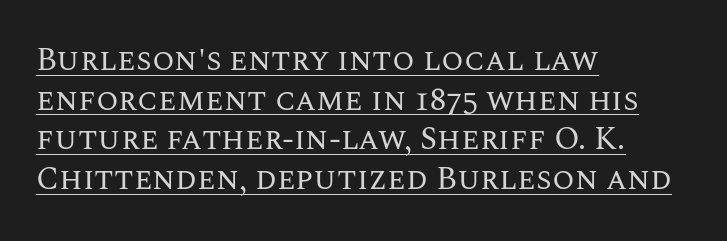
Does the lettering tilt? It doesn't — this is upright. The passage shown is typed in a proportional face where columns would drift. The rendering uses the underline text-decoration. What stands out about the letter spacing? Nothing — it is the standard amount. The strokes are not fattened; the text isn't bold.
